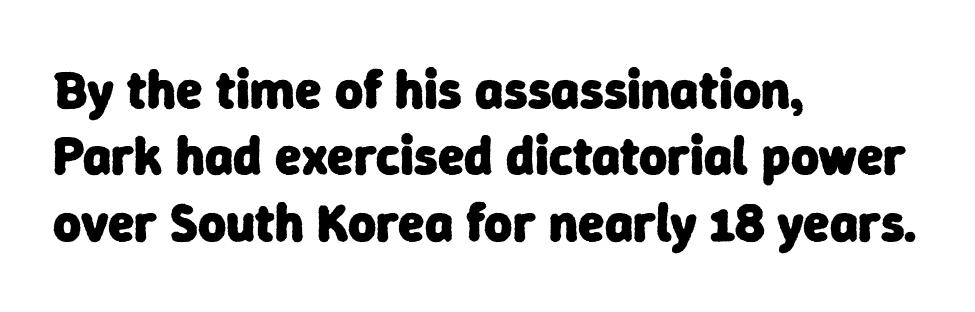
Q: Is the text bold? A: Yes.
Q: Is the typeface a serif or a sans-serif typeface? A: Sans-serif.
Q: Is the text underlined? A: No.
Q: How is the paragraph aligned? A: Left-aligned.
Q: Is the spacing between letters normal or unusually wide? A: Normal.
Q: Width (condensed, normal, or wide)? A: Normal.
Q: Stroke contrast? A: Low.
Q: x-height? A: Medium.
Q: Monospaced? A: No.
